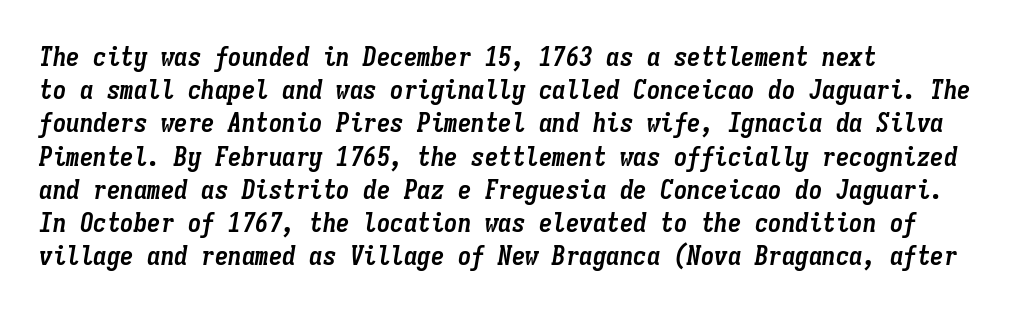
The image shows 27 px bold type, italic (leaning right); set left-aligned, line spacing 1.23x, normal letter spacing, not underlined.
